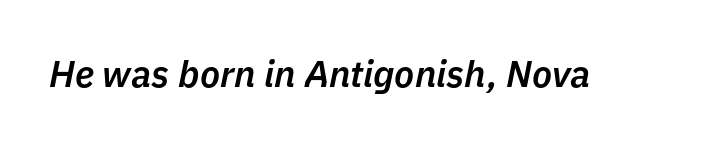
{"italic": "yes", "lean": "right", "slant_degrees": 11, "bold": "semi", "weight": "semibold", "width": "normal", "stroke_contrast": "low", "x_height": "medium", "monospaced": "no", "underline": "no", "letter_spacing": "normal", "letter_spacing_em": 0.0, "glyph_px": 37}
